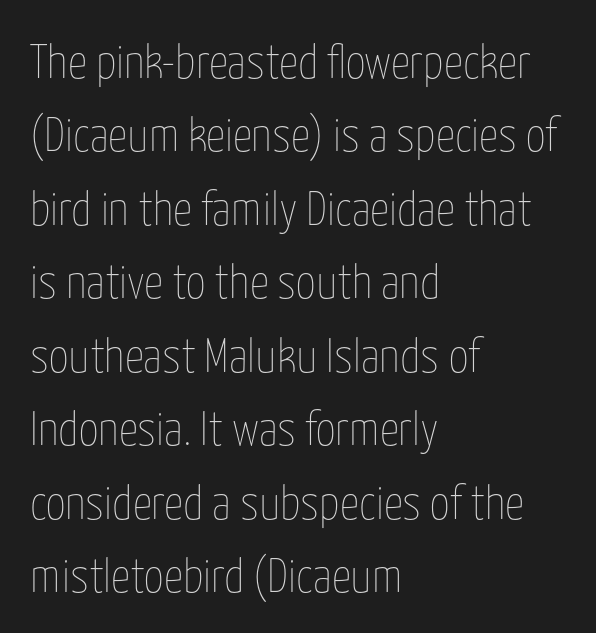
{"italic": "no", "bold": "no", "weight": "thin", "width": "condensed", "stroke_contrast": "low", "x_height": "medium", "monospaced": "no", "underline": "no", "align": "left", "line_spacing": "normal", "line_spacing_ratio": 1.53, "letter_spacing": "normal", "letter_spacing_em": 0.0, "glyph_px": 48}
